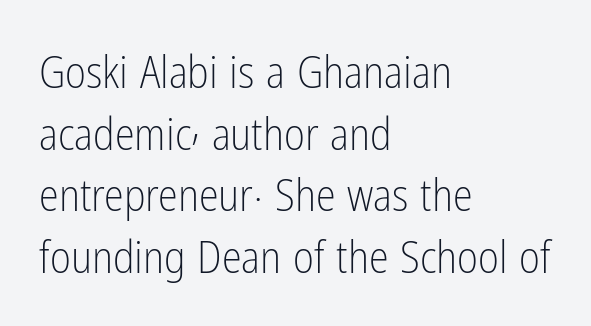
Q: Is the text bold? A: No.
Q: Is the text italic (slanted)? A: No, it is upright.
Q: Is the typeface a serif or a sans-serif typeface? A: Sans-serif.
Q: Is the text underlined? A: No.
Q: How is the paragraph aligned? A: Left-aligned.
Q: Is the spacing between letters normal or unusually wide? A: Normal.
Q: Is the spacing between lines tight, normal or loose? A: Normal.
Q: Width (condensed, normal, or wide)? A: Condensed.
Q: Stroke contrast? A: Low.
Q: x-height? A: Medium.
Q: Monospaced? A: No.
